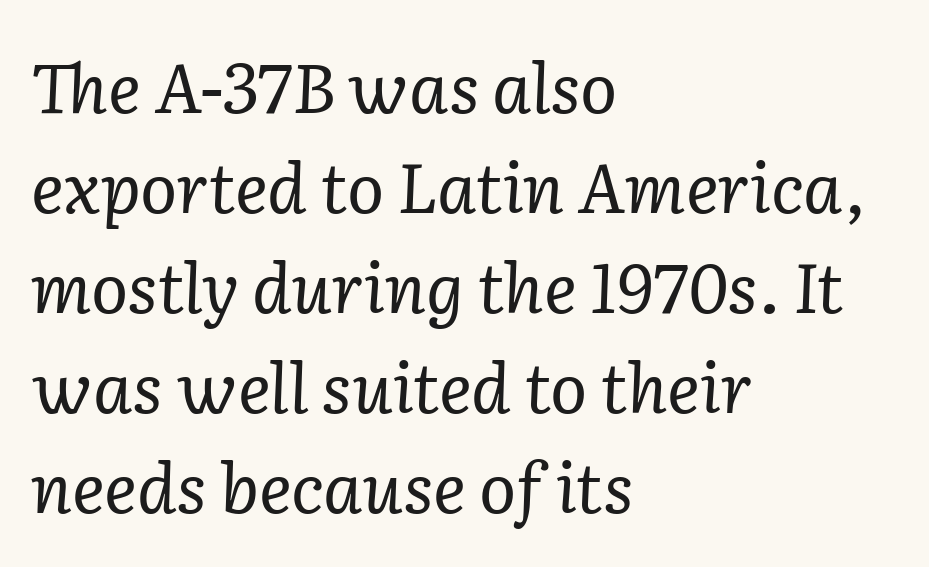
Has an underline been added? It has not. A serif font was chosen for this passage. Words appear dense and cohesive because spacing is normal. Notice how descenders clear the ascenders below comfortably — that's standard leading.
